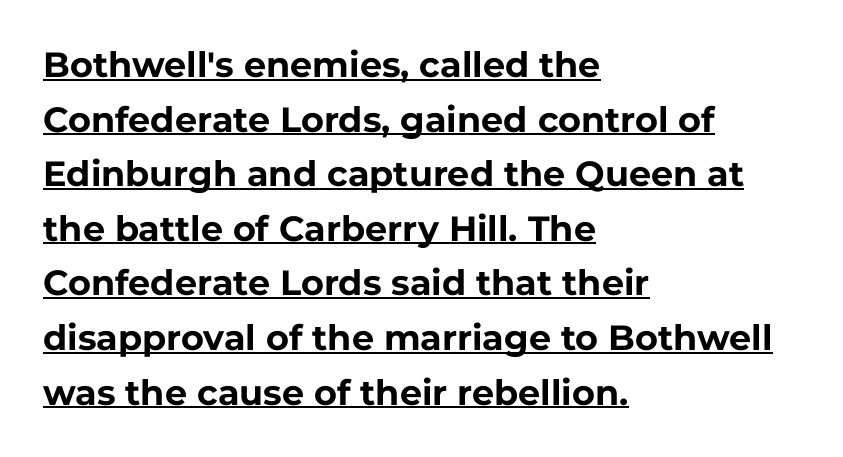
{"serif": "no", "italic": "no", "bold": "yes", "weight": "bold", "width": "normal", "stroke_contrast": "low", "x_height": "medium", "monospaced": "no", "underline": "yes", "align": "left", "line_spacing": "normal", "line_spacing_ratio": 1.56, "letter_spacing": "normal", "letter_spacing_em": 0.0, "glyph_px": 35}
